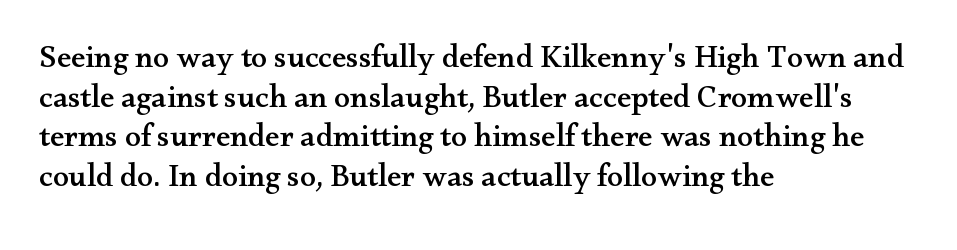
The image shows 32 px wide serif type, upright; set left-aligned, line spacing 1.24x, normal letter spacing, not underlined; medium stroke contrast and a small x-height.
